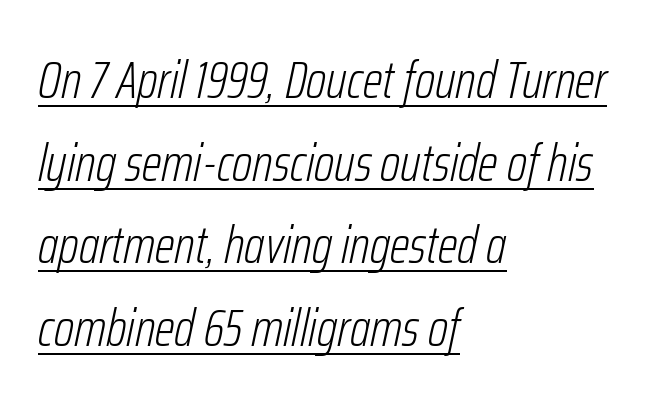
Compared with undecorated copy, this sample adds a rule below the words. Short and long lines alike share a common starting point at left. Italic? Definitely — the glyphs are oblique. The face used here is proportionally spaced, like ordinary book or web type.
